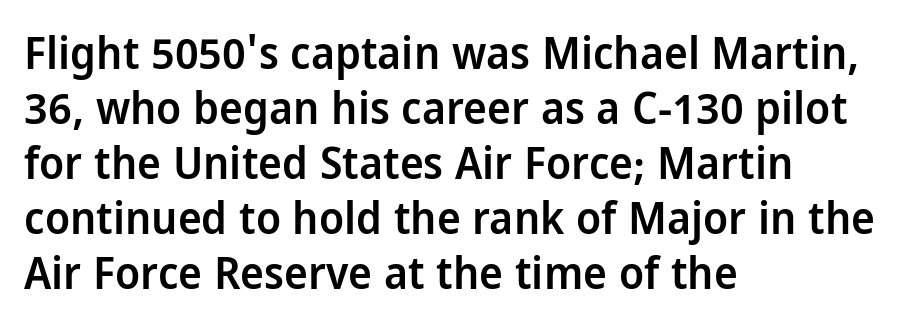
{"serif": "no", "italic": "no", "bold": "semi", "weight": "semibold", "width": "condensed", "stroke_contrast": "low", "x_height": "large", "monospaced": "no", "underline": "no", "align": "left", "line_spacing_ratio": 1.22, "letter_spacing": "normal", "letter_spacing_em": 0.0, "glyph_px": 45}
